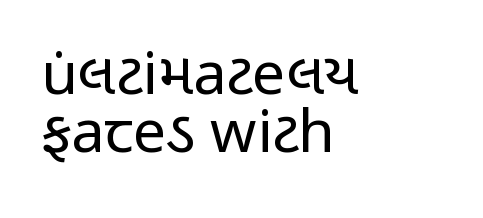
Q: Is the text bold? A: No.
Q: Is the text italic (slanted)? A: No, it is upright.
Q: Is the typeface a serif or a sans-serif typeface? A: Sans-serif.
Q: Is the text underlined? A: No.
Q: How is the paragraph aligned? A: Left-aligned.
Q: Is the spacing between letters normal or unusually wide? A: Normal.
Q: Is the spacing between lines tight, normal or loose? A: Tight.
Q: Width (condensed, normal, or wide)? A: Condensed.
Q: Stroke contrast? A: Low.
Q: x-height? A: Medium.
Q: Monospaced? A: No.
